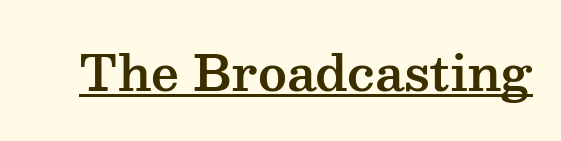
{"serif": "yes", "italic": "no", "width": "wide", "stroke_contrast": "medium", "x_height": "medium", "monospaced": "no", "underline": "yes", "letter_spacing": "normal", "letter_spacing_em": 0.0, "glyph_px": 49}
